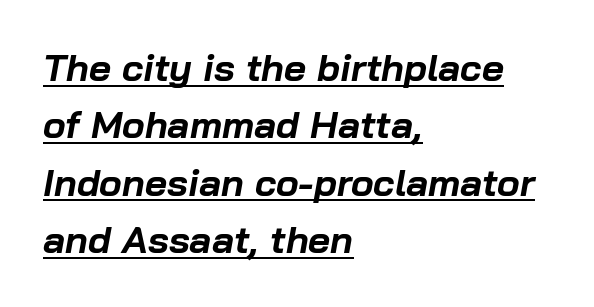
The image shows 38 px bold type, italic (leaning right); set left-aligned, normal line spacing (1.51x), normal letter spacing, underlined; low stroke contrast and a medium x-height.
